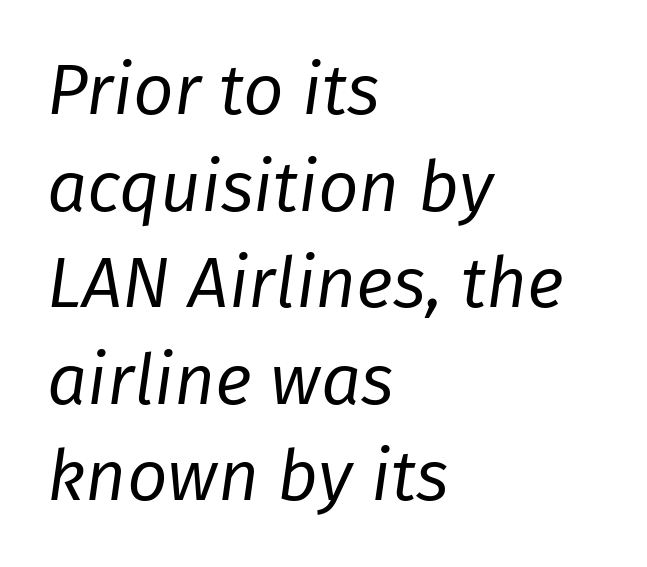
Q: Is the text bold? A: No.
Q: Is the text italic (slanted)? A: Yes, it leans right by about 8 degrees.
Q: Is the text underlined? A: No.
Q: How is the paragraph aligned? A: Left-aligned.
Q: Is the spacing between letters normal or unusually wide? A: Normal.
Q: Is the spacing between lines tight, normal or loose? A: Normal.
Q: Width (condensed, normal, or wide)? A: Normal.
Q: Stroke contrast? A: Low.
Q: x-height? A: Medium.
Q: Monospaced? A: No.
